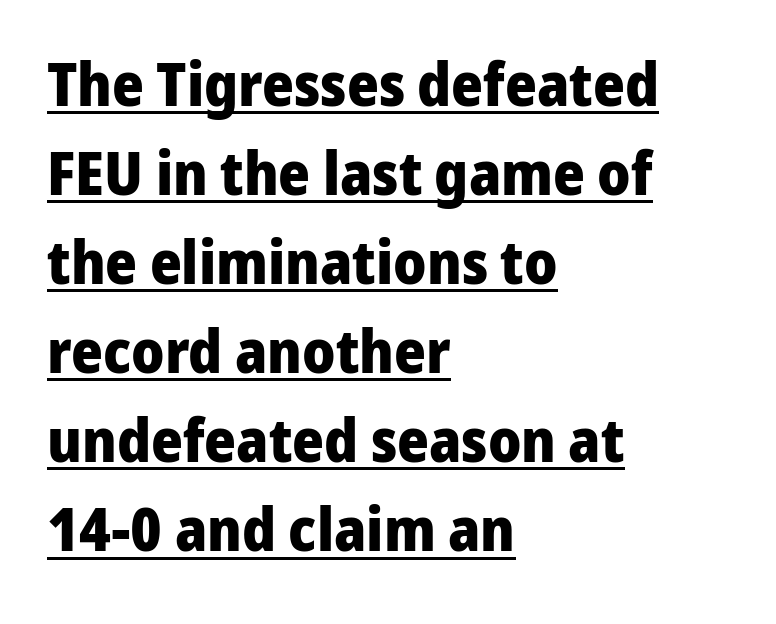
{"serif": "no", "italic": "no", "bold": "yes", "weight": "heavy", "width": "normal", "stroke_contrast": "low", "x_height": "medium", "monospaced": "no", "underline": "yes", "align": "left", "line_spacing": "normal", "line_spacing_ratio": 1.46, "letter_spacing": "normal", "letter_spacing_em": 0.0, "glyph_px": 61}
